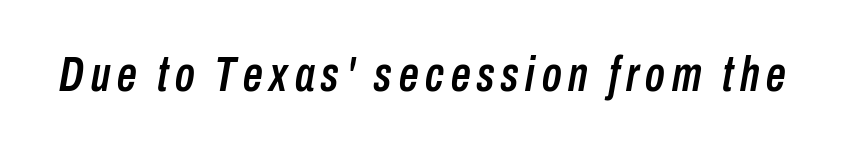
{"italic": "yes", "lean": "right", "slant_degrees": 10, "width": "condensed", "stroke_contrast": "low", "x_height": "medium", "monospaced": "no", "underline": "no", "glyph_px": 49}
